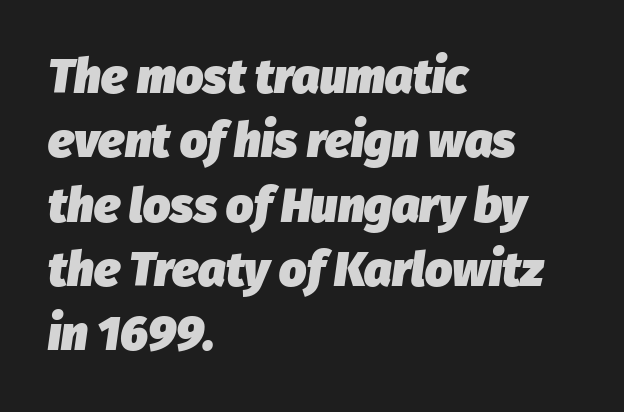
The image shows 48 px heavy type, italic (leaning right); set left-aligned, normal line spacing (1.34x), normal letter spacing, not underlined; low stroke contrast and a medium x-height.
